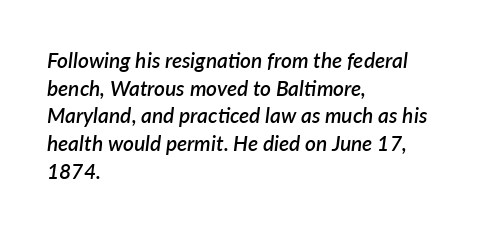
Q: Is the text bold? A: Semi-bold.
Q: Is the text italic (slanted)? A: Yes, it leans right by about 7 degrees.
Q: Is the text underlined? A: No.
Q: How is the paragraph aligned? A: Left-aligned.
Q: Is the spacing between letters normal or unusually wide? A: Normal.
Q: Is the spacing between lines tight, normal or loose? A: Normal.
